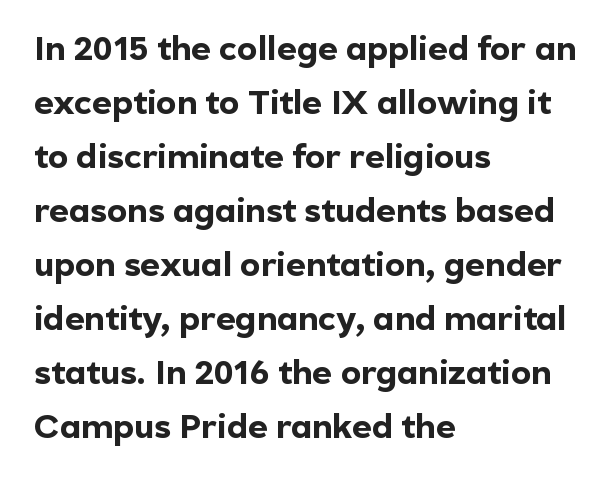
Heavy-handed strokes throughout: this text is bold. The lines sit at an ordinary, default distance from one another. The type sits square on the baseline with zero lean. Letters rest on an invisible, unmarked baseline.
